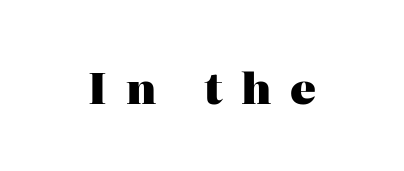
{"serif": "yes", "italic": "no", "bold": "yes", "weight": "heavy", "width": "normal", "stroke_contrast": "high", "x_height": "medium", "monospaced": "no", "underline": "no", "letter_spacing": "wide", "letter_spacing_em": 0.44, "glyph_px": 43}
